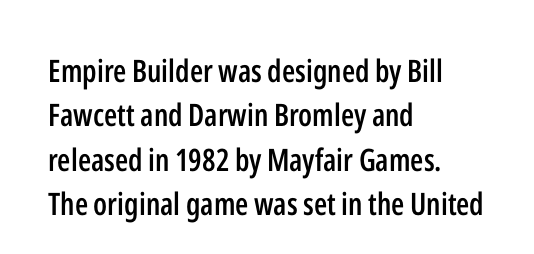
The image shows 31 px semibold, condensed sans-serif type, upright; set left-aligned, normal line spacing (1.43x), normal letter spacing, not underlined; low stroke contrast and a medium x-height.
